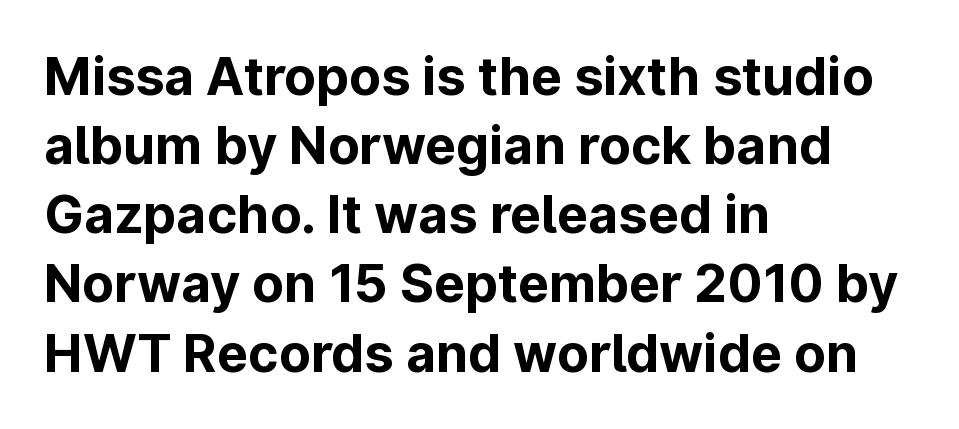
Each word holds together tightly as a unit, with standard inter-letter gaps. Think of a printed novel: that variable character pitch is what you see here. The zone under the glyphs is completely vacant. It's the straight-up-and-down kind of type. Does the copy run flush right? No — it runs flush left. Look at the stroke-to-counter ratio: heavy, a bold.
